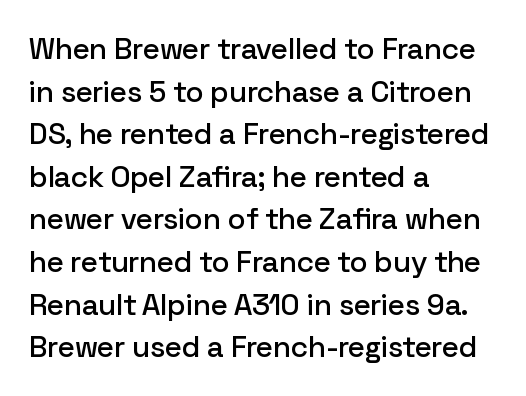
{"serif": "no", "italic": "no", "width": "normal", "stroke_contrast": "low", "x_height": "medium", "monospaced": "no", "underline": "no", "align": "left", "line_spacing": "normal", "line_spacing_ratio": 1.42, "letter_spacing": "normal", "letter_spacing_em": 0.0, "glyph_px": 30}
